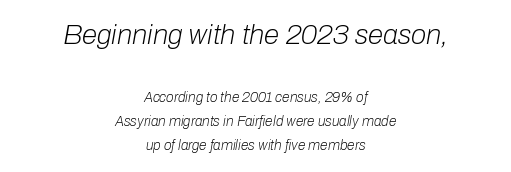
{"italic": "yes", "lean": "right", "slant_degrees": 10, "bold": "no", "weight": "light", "width": "normal", "stroke_contrast": "low", "x_height": "medium", "monospaced": "no", "underline": "no", "align": "center", "line_spacing": "normal", "line_spacing_ratio": 1.7, "letter_spacing": "normal", "letter_spacing_em": 0.0, "larger_block": "first", "size_ratio": 2.0, "glyph_px": 28}
